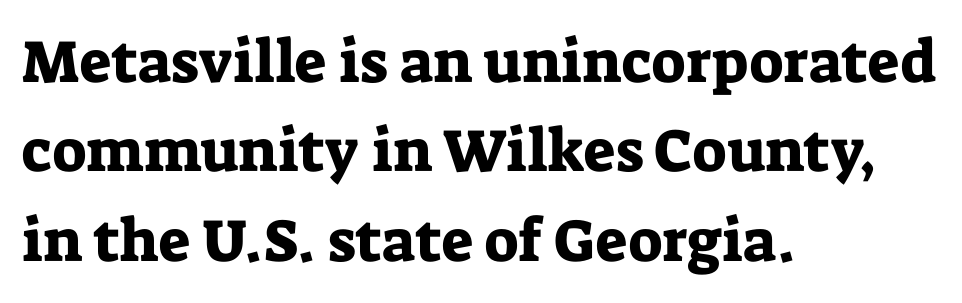
The letters advance in unequal steps, a hallmark of proportional type. The space beneath each line is pristine and unruled. Observe the ordinary spacing: letters are neighbours, not strangers. A serif font was chosen for this passage. The paragraph shown leans on its left margin.
